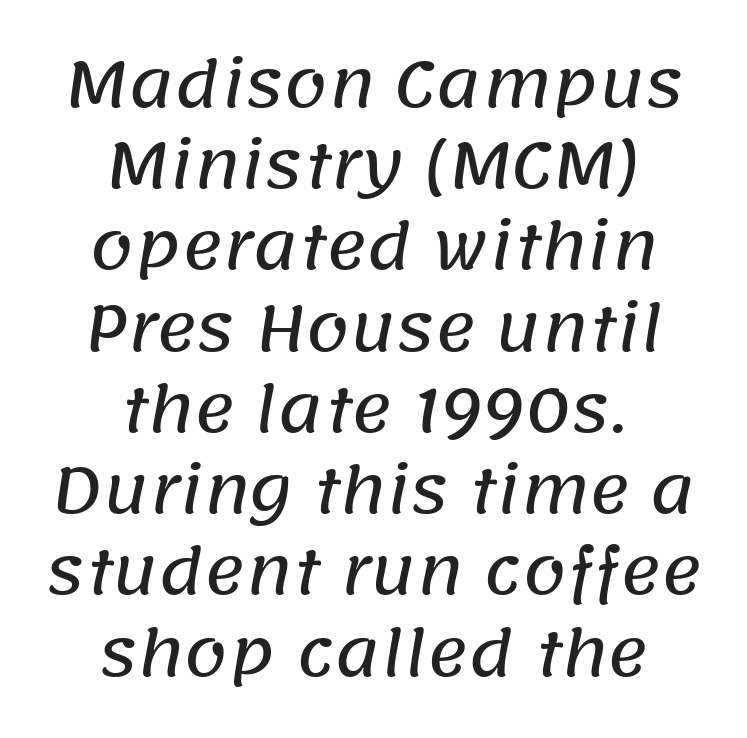
Short note: letters normally spaced. The rendering uses a moderate line-height, typical for paragraphs. Think of a printed novel: that variable character pitch is what you see here. Each row of text sits above clean, open space. If you folded the block vertically in half, each line would mirror itself in length.
